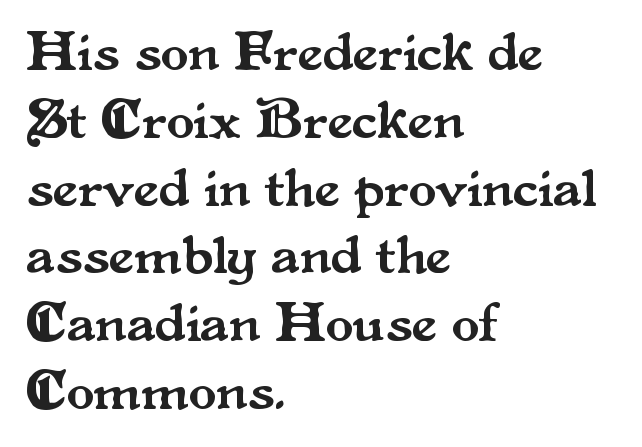
The image shows 56 px serif type, upright; set left-aligned, line spacing 1.21x, normal letter spacing, not underlined; medium stroke contrast and a small x-height.
